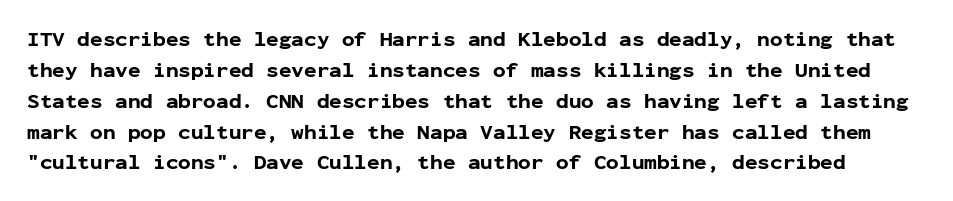
The image shows 21 px bold type, upright; set normal line spacing (1.47x), normal letter spacing, not underlined.
